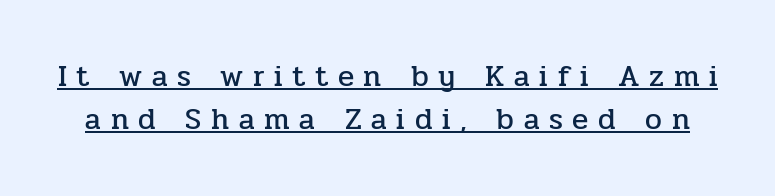
The space between consecutive lines is moderate. Examine the stroke ends and you'll spot serifs. How are the letters spaced? Widely, with obvious added tracking. Each line of the rendering has a horizontal stroke beneath the glyphs. The axis of the letterforms is exactly vertical. Looks like regular typesetting: each glyph gets only the width it needs.
